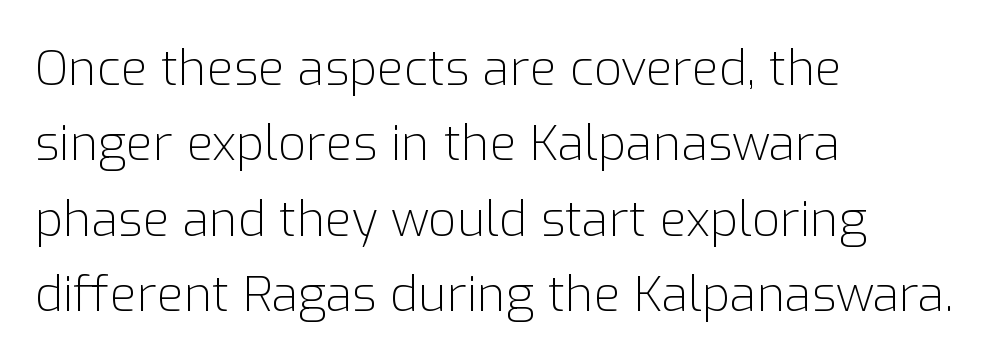
The axis of the letterforms is exactly vertical. Stem width sits at or under what a default text font uses. Normally led — the rows are evenly, conventionally spaced. These lines are composed in type without serifs. Nobody touched the tracking dial on this one.
